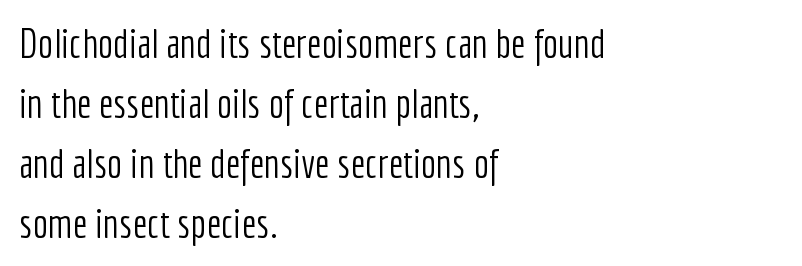
The image shows 41 px light, condensed sans-serif type, upright; set left-aligned, normal line spacing (1.46x), normal letter spacing, not underlined; low stroke contrast and a medium x-height.
